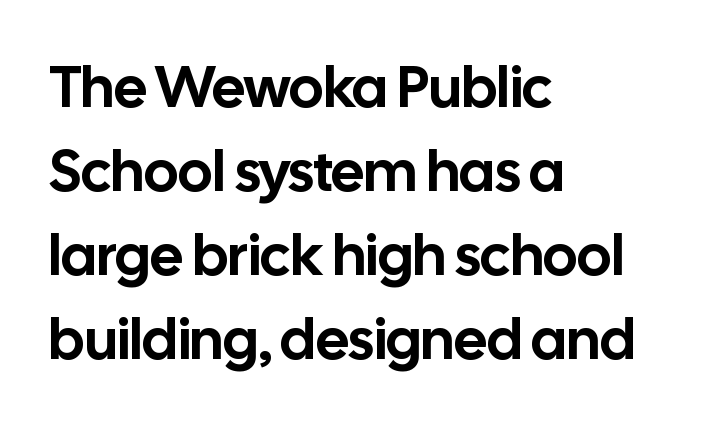
The image shows 58 px sans-serif type, upright; set left-aligned, normal line spacing (1.45x), normal letter spacing, not underlined; low stroke contrast and a medium x-height.
